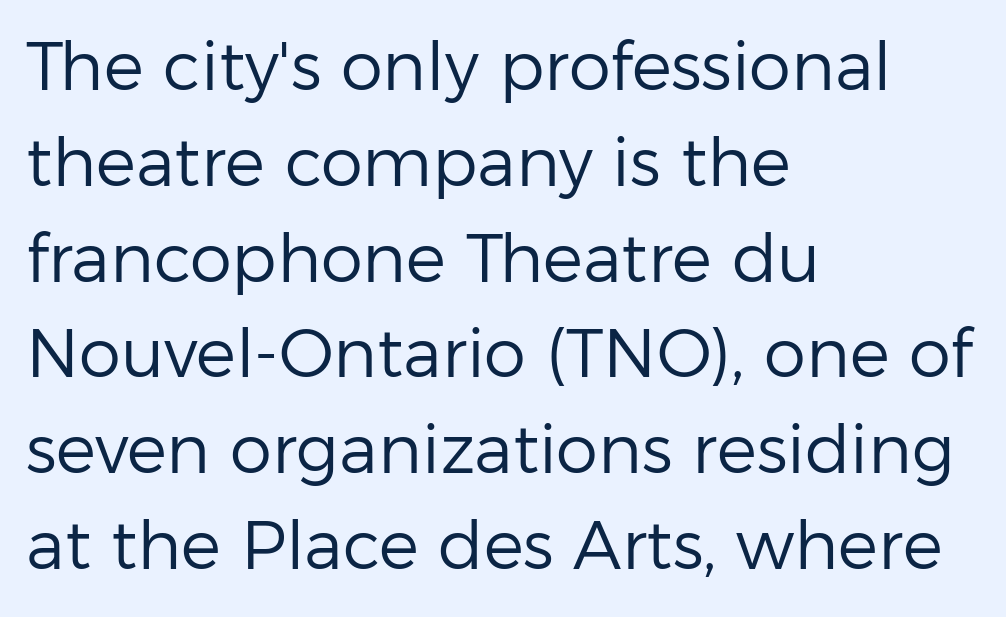
{"serif": "no", "italic": "no", "bold": "no", "weight": "regular", "width": "normal", "stroke_contrast": "low", "x_height": "medium", "monospaced": "no", "underline": "no", "align": "left", "line_spacing": "normal", "line_spacing_ratio": 1.43, "letter_spacing": "normal", "letter_spacing_em": 0.0, "glyph_px": 67}
